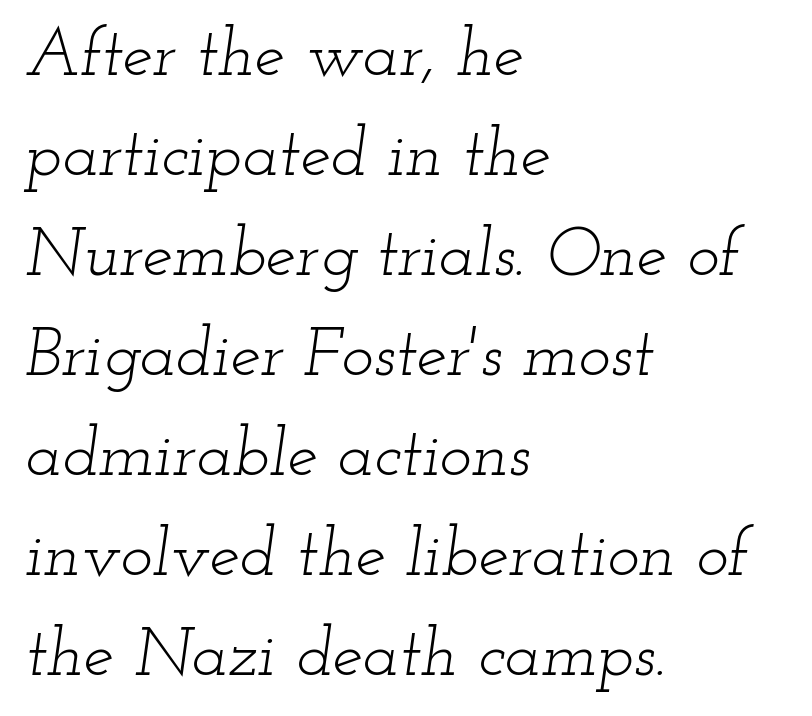
The image shows 68 px light, wide serif type, italic (leaning right); set left-aligned, normal line spacing (1.47x), normal letter spacing, not underlined; low stroke contrast and a small x-height.
